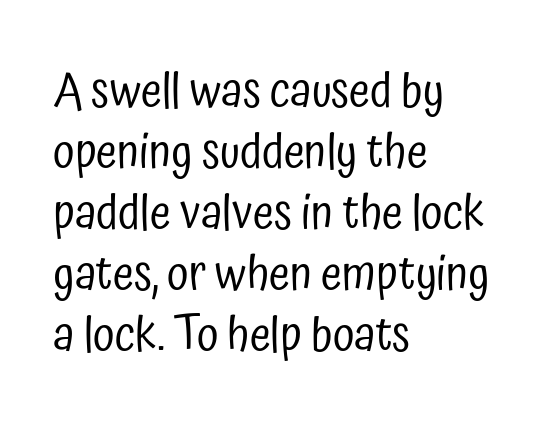
{"serif": "no", "italic": "no", "bold": "no", "weight": "regular", "width": "condensed", "stroke_contrast": "low", "x_height": "medium", "monospaced": "no", "underline": "no", "align": "left", "line_spacing": "normal", "line_spacing_ratio": 1.27, "letter_spacing": "normal", "letter_spacing_em": 0.0, "glyph_px": 48}
